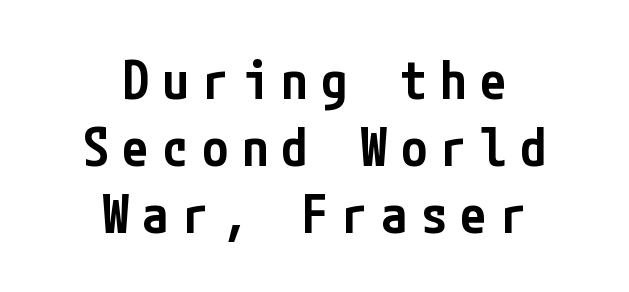
Q: Is the text bold? A: Semi-bold.
Q: Is the text italic (slanted)? A: No, it is upright.
Q: Is the typeface a serif or a sans-serif typeface? A: Sans-serif.
Q: Is the text underlined? A: No.
Q: How is the paragraph aligned? A: Centered.
Q: Is the spacing between letters normal or unusually wide? A: Unusually wide.
Q: Is the spacing between lines tight, normal or loose? A: Normal.
Q: Width (condensed, normal, or wide)? A: Condensed.
Q: Stroke contrast? A: Low.
Q: x-height? A: Medium.
